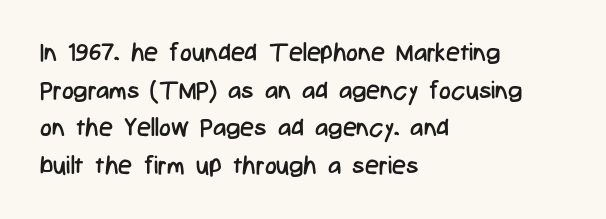
The face used here is rendered with its standard letterfit. Just letters on the line, the space beneath them empty. Caption: face not bold, strokes unweighted. Line spacing here is normal.
